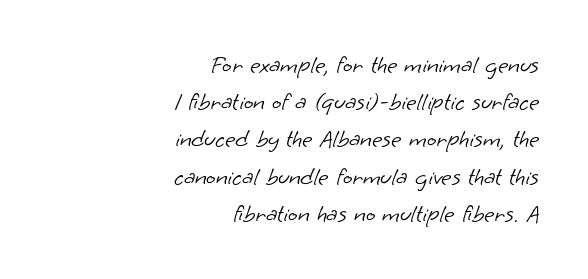
Underlining? Definitely not there. Stem width sits at or under what a default text font uses. Regarding leading, the lines here are spaced in the standard way. All the whitespace from short lines collects on the left.
